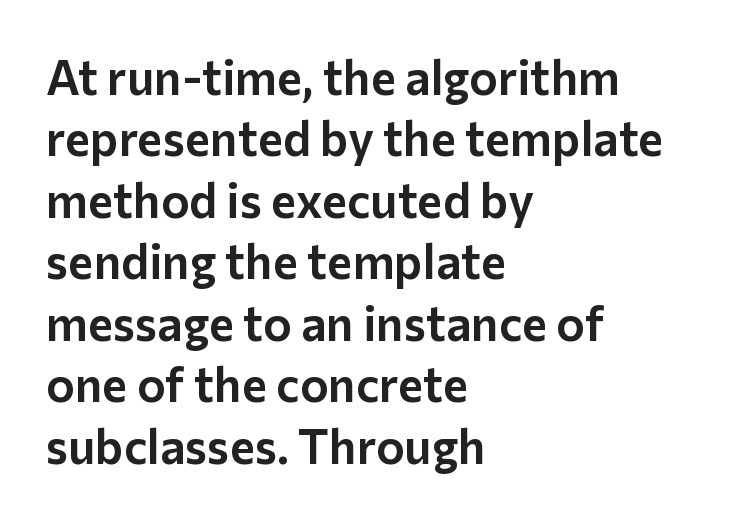
The image shows 48 px sans-serif type, upright; set left-aligned, normal line spacing (1.28x), normal letter spacing, not underlined; low stroke contrast and a medium x-height.
